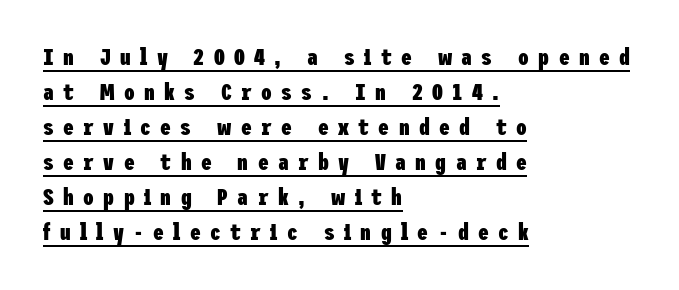
The image shows 24 px bold type, upright; set left-aligned, normal line spacing (1.46x), unusually wide letter spacing (+0.39 em), underlined.
